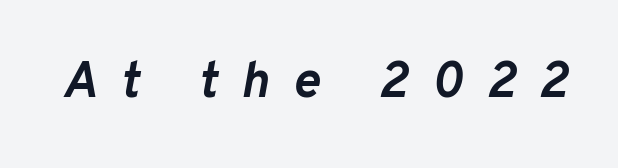
{"italic": "yes", "lean": "right", "slant_degrees": 10, "bold": "yes", "weight": "semibold", "width": "normal", "stroke_contrast": "low", "x_height": "medium", "monospaced": "no", "underline": "no", "letter_spacing": "wide", "letter_spacing_em": 0.46, "glyph_px": 51}
